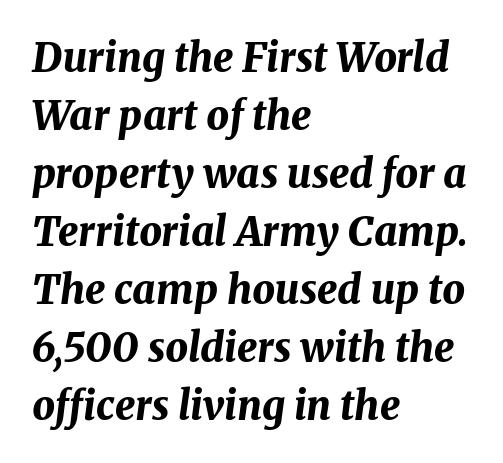
Check under the words: just untouched page. Here the glyphs are tracked normally, forming tight word shapes. This block has exactly the height ordinary leading produces. Emphasis-style slanted type is in use.
